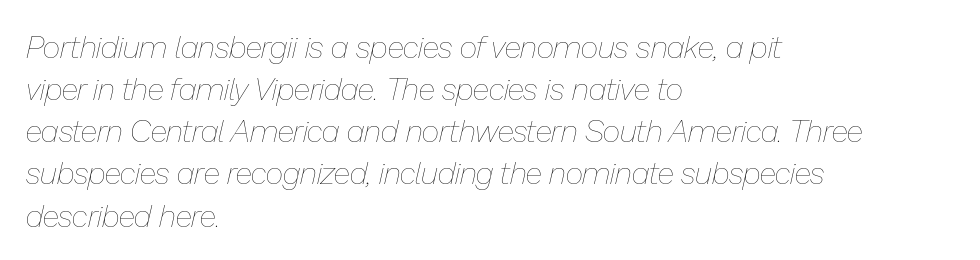
Q: Is the text bold? A: No.
Q: Is the text italic (slanted)? A: Yes, it leans right by about 13 degrees.
Q: Is the text underlined? A: No.
Q: How is the paragraph aligned? A: Left-aligned.
Q: Is the spacing between letters normal or unusually wide? A: Normal.
Q: Is the spacing between lines tight, normal or loose? A: Normal.
Q: Width (condensed, normal, or wide)? A: Normal.
Q: Stroke contrast? A: Low.
Q: x-height? A: Medium.
Q: Monospaced? A: No.
